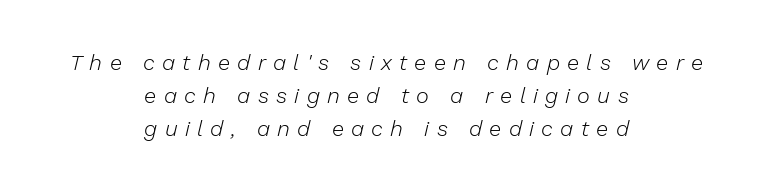
Q: Is the text bold? A: No.
Q: Is the text italic (slanted)? A: Yes, it leans right by about 13 degrees.
Q: Is the text underlined? A: No.
Q: How is the paragraph aligned? A: Centered.
Q: Is the spacing between letters normal or unusually wide? A: Unusually wide.
Q: Is the spacing between lines tight, normal or loose? A: Normal.
